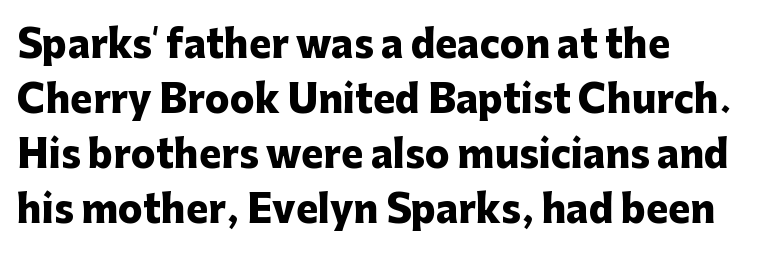
{"serif": "no", "italic": "no", "bold": "yes", "weight": "heavy", "width": "normal", "stroke_contrast": "low", "x_height": "medium", "monospaced": "no", "underline": "no", "align": "left", "line_spacing": "normal", "line_spacing_ratio": 1.49, "letter_spacing": "normal", "letter_spacing_em": 0.0, "glyph_px": 37}
